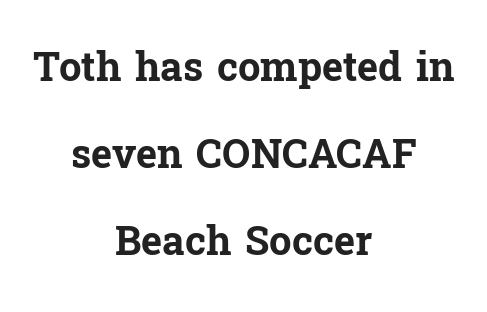
A clean baseline with only descenders dipping below it. Typographically, this falls in the serif category. Glyph-to-glyph distance matches everyday printed text. In terms of leading, this rendering errs on the spacious side.
